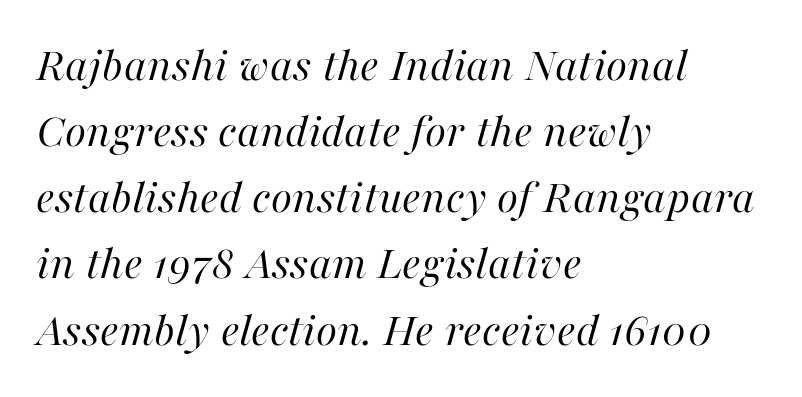
The passage shown is typed in a proportional face where columns would drift. Alignment: flush left. The tracking reads as untouched default to a designer's eye. No letter is thick-stroked: the sample isn't bold.
